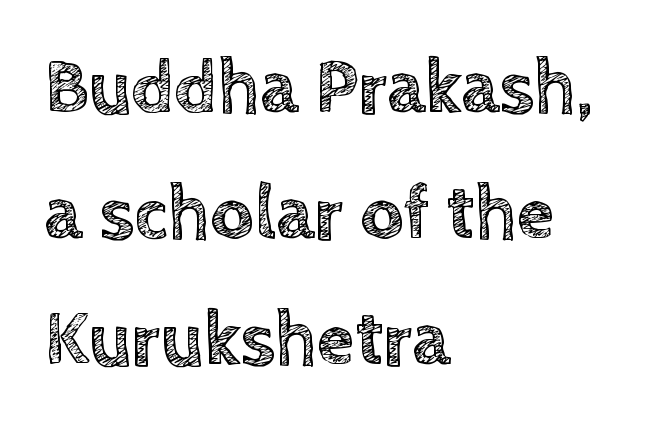
{"italic": "no", "width": "normal", "x_height": "large", "monospaced": "no", "underline": "no", "align": "left", "line_spacing": "normal", "line_spacing_ratio": 1.66, "letter_spacing": "normal", "letter_spacing_em": 0.0, "glyph_px": 76}
